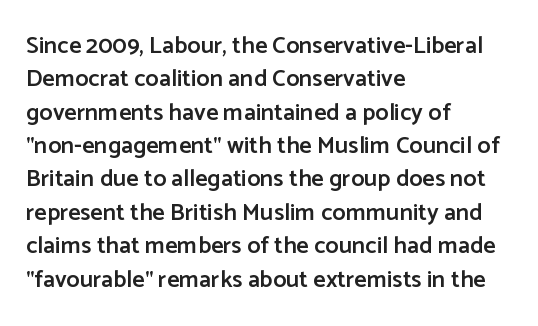
Q: Is the text bold? A: Semi-bold.
Q: Is the text italic (slanted)? A: No, it is upright.
Q: Is the text underlined? A: No.
Q: How is the paragraph aligned? A: Left-aligned.
Q: Is the spacing between letters normal or unusually wide? A: Normal.
Q: Is the spacing between lines tight, normal or loose? A: Normal.
